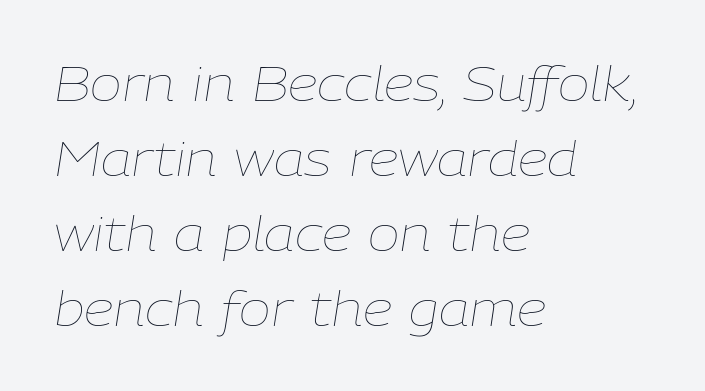
Q: Is the text bold? A: No.
Q: Is the text italic (slanted)? A: Yes, it leans right by about 9 degrees.
Q: Is the text underlined? A: No.
Q: How is the paragraph aligned? A: Left-aligned.
Q: Is the spacing between letters normal or unusually wide? A: Normal.
Q: Is the spacing between lines tight, normal or loose? A: Normal.
Q: Width (condensed, normal, or wide)? A: Normal.
Q: Stroke contrast? A: Low.
Q: x-height? A: Medium.
Q: Monospaced? A: No.
